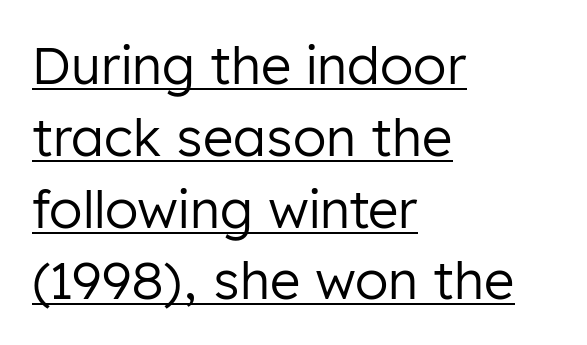
The image shows 52 px regular-weight sans-serif type, upright; set left-aligned, normal line spacing (1.38x), normal letter spacing, underlined; low stroke contrast and a medium x-height.
